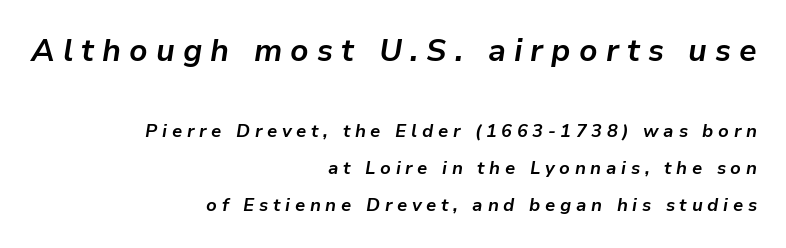
The image shows 31 px bold type, italic (leaning right); set right-aligned, loose line spacing (2.07x), unusually wide letter spacing (+0.26 em), not underlined; the first (top) block is 1.72x larger; low stroke contrast and a medium x-height.
